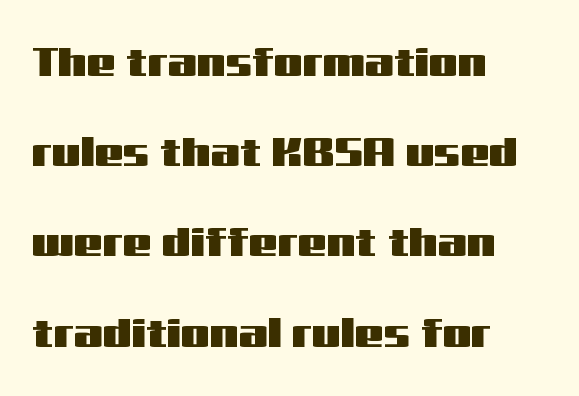
Q: Is the text italic (slanted)? A: No, it is upright.
Q: Is the typeface a serif or a sans-serif typeface? A: Sans-serif.
Q: Is the text underlined? A: No.
Q: How is the paragraph aligned? A: Left-aligned.
Q: Is the spacing between letters normal or unusually wide? A: Normal.
Q: Is the spacing between lines tight, normal or loose? A: Loose.
Q: Width (condensed, normal, or wide)? A: Wide.
Q: Stroke contrast? A: Medium.
Q: x-height? A: Medium.
Q: Monospaced? A: No.
